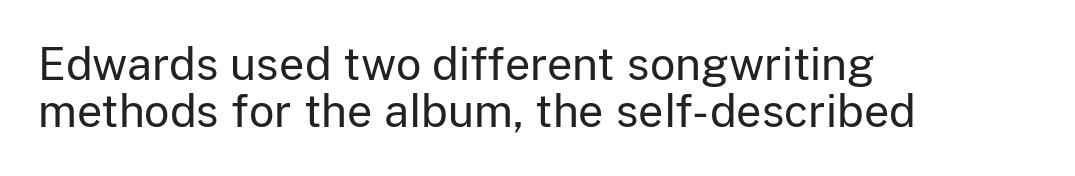
Q: Is the text bold? A: No.
Q: Is the text italic (slanted)? A: No, it is upright.
Q: Is the typeface a serif or a sans-serif typeface? A: Sans-serif.
Q: Is the text underlined? A: No.
Q: How is the paragraph aligned? A: Left-aligned.
Q: Is the spacing between letters normal or unusually wide? A: Normal.
Q: Is the spacing between lines tight, normal or loose? A: Tight.
Q: Width (condensed, normal, or wide)? A: Normal.
Q: Stroke contrast? A: Low.
Q: x-height? A: Medium.
Q: Monospaced? A: No.
